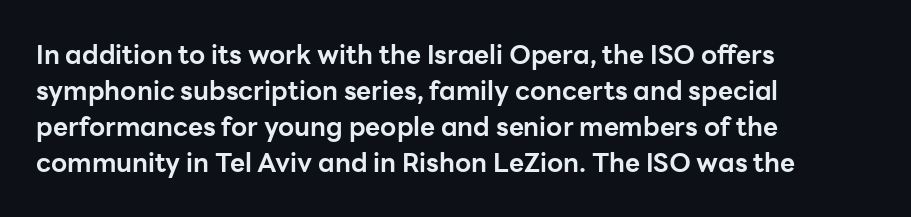
Clear beneath every line of the passage. The typography opts for an upright posture over an oblique one. Evenly set lines give the paragraph a standard silhouette. Standard letterfit; no display-style spreading of the glyphs. The compositor pushed each line to the left boundary.
